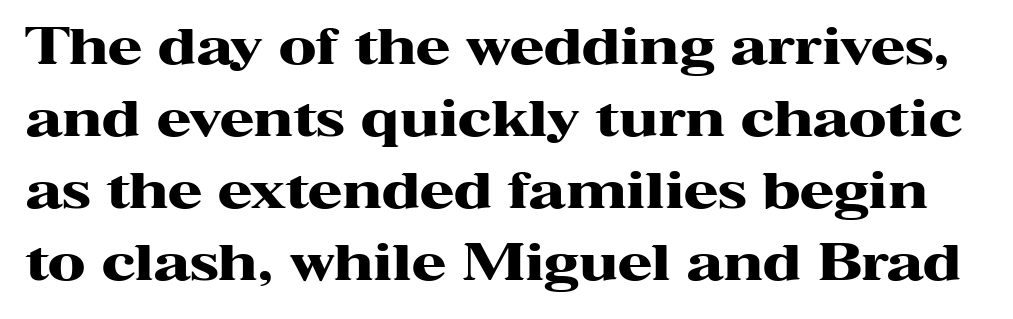
Q: Is the text bold? A: Yes.
Q: Is the text italic (slanted)? A: No, it is upright.
Q: Is the typeface a serif or a sans-serif typeface? A: Serif.
Q: Is the text underlined? A: No.
Q: Is the spacing between letters normal or unusually wide? A: Normal.
Q: Is the spacing between lines tight, normal or loose? A: Normal.
Q: Width (condensed, normal, or wide)? A: Wide.
Q: Stroke contrast? A: High.
Q: x-height? A: Medium.
Q: Monospaced? A: No.
